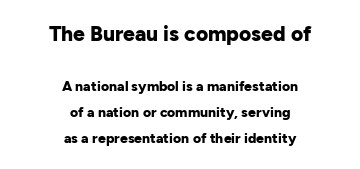
Typesetter's note: full bold, strokes at maximum text heaviness. A typesetter would call this zero additional tracking. Designer's note — italics off, roman on. Unmarked baselines from the first word to the last. The typesetter chose a symmetrical, centered arrangement here. The rendering shrinks the type as you move from the upper chunk to the lower.
